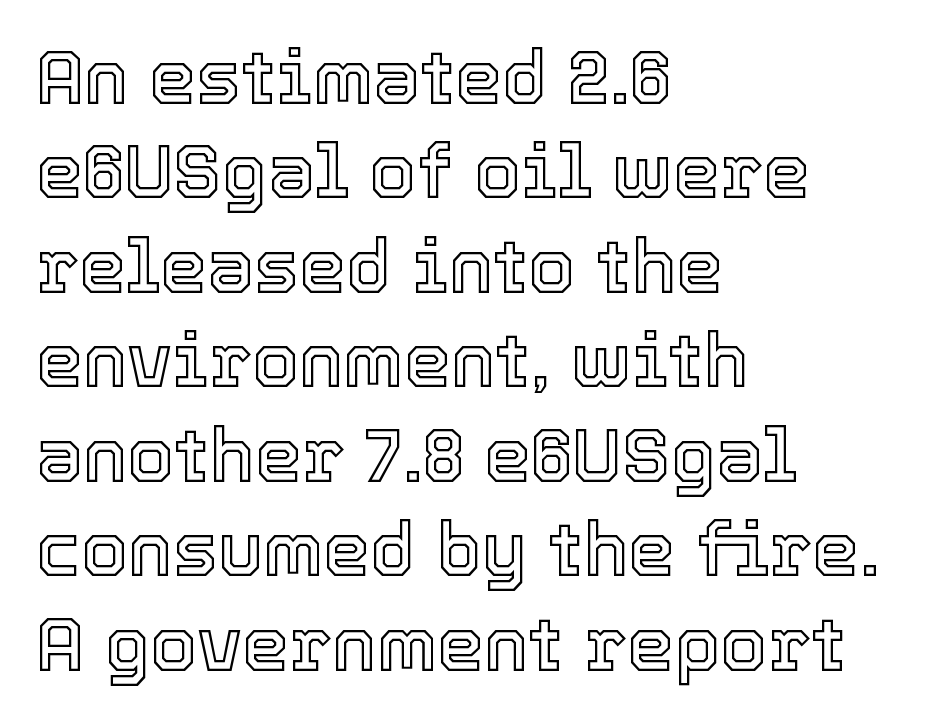
{"italic": "no", "width": "normal", "x_height": "medium", "monospaced": "no", "underline": "no", "align": "left", "line_spacing": "normal", "line_spacing_ratio": 1.26, "letter_spacing": "normal", "letter_spacing_em": 0.0, "glyph_px": 75}
